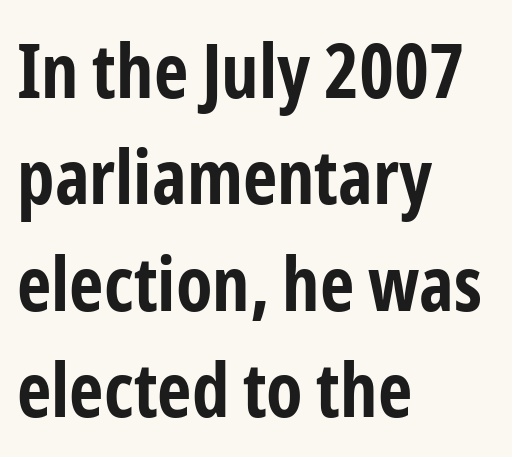
{"serif": "no", "italic": "no", "bold": "yes", "weight": "bold", "width": "condensed", "stroke_contrast": "low", "x_height": "medium", "monospaced": "no", "underline": "no", "align": "left", "line_spacing": "normal", "line_spacing_ratio": 1.42, "letter_spacing": "normal", "letter_spacing_em": 0.0, "glyph_px": 75}
